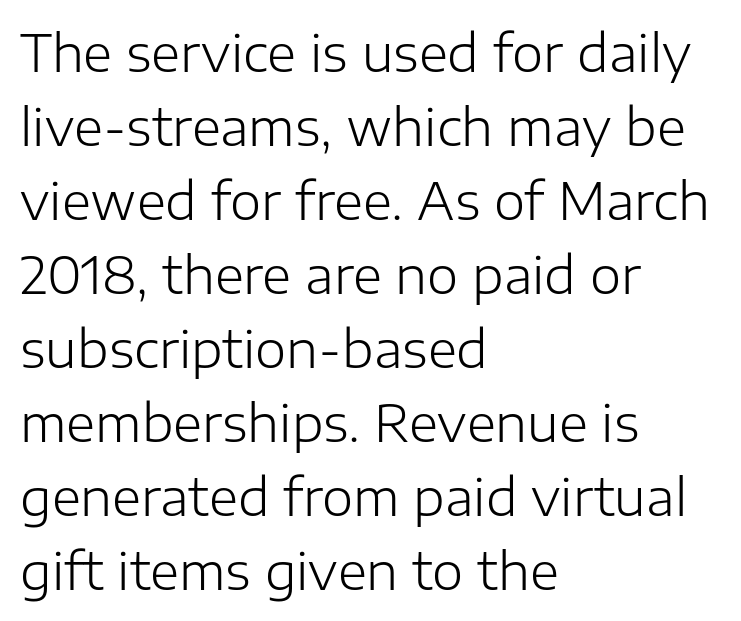
{"serif": "no", "italic": "no", "bold": "no", "weight": "light", "width": "normal", "stroke_contrast": "low", "x_height": "medium", "monospaced": "no", "underline": "no", "align": "left", "line_spacing": "normal", "line_spacing_ratio": 1.48, "letter_spacing": "normal", "letter_spacing_em": 0.0, "glyph_px": 50}
